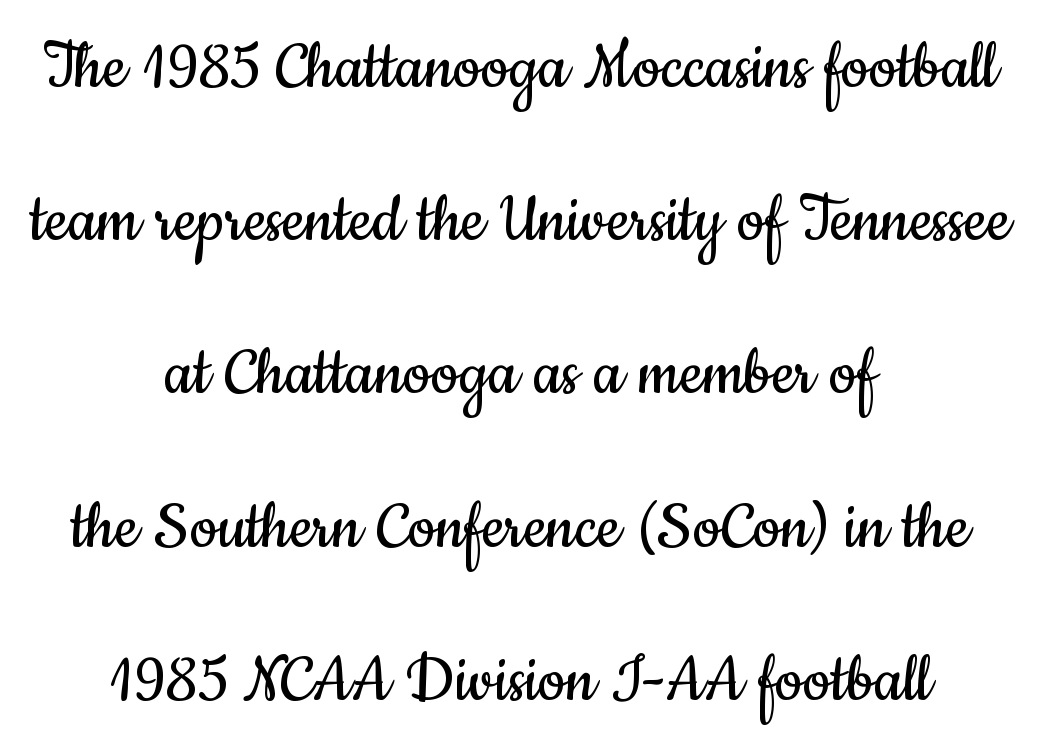
The strip under each line holds only bare page. Widely set lines give the paragraph a tall, airy silhouette. Stroke thickness stays within the range of a standard reading face or lighter. Here the designer chose a conventional face with non-uniform glyph widths. The lines are quadded center.
